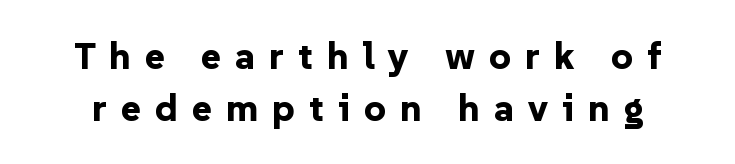
{"serif": "no", "italic": "no", "bold": "yes", "weight": "bold", "width": "normal", "stroke_contrast": "low", "x_height": "medium", "monospaced": "no", "underline": "no", "line_spacing": "normal", "line_spacing_ratio": 1.37, "letter_spacing": "wide", "letter_spacing_em": 0.37, "glyph_px": 38}
